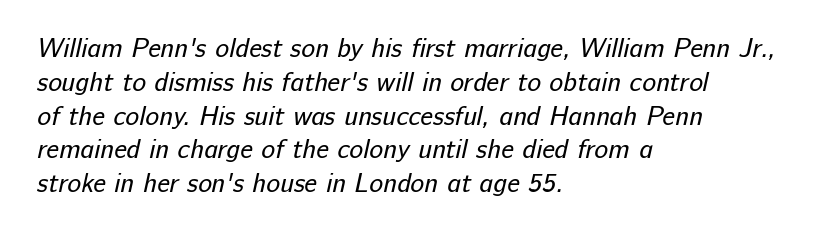
Q: Is the text bold? A: No.
Q: Is the text underlined? A: No.
Q: How is the paragraph aligned? A: Left-aligned.
Q: Is the spacing between letters normal or unusually wide? A: Normal.
Q: Is the spacing between lines tight, normal or loose? A: Normal.
